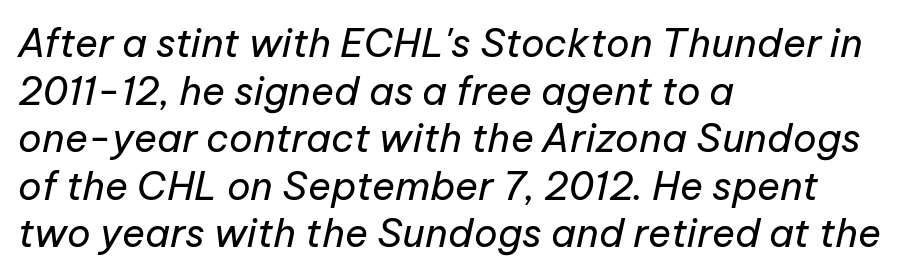
The letters advance in unequal steps, a hallmark of proportional type. Underline: absent. Characters are canted at an angle relative to the baseline's perpendicular. Every row of glyphs begins at an identical x-position on the left. No heavy texture on the line: the type isn't bold.
